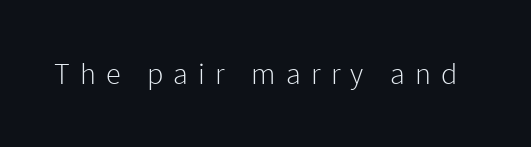
The glyphs in this specimen are sans serif. No chunkiness to these letters — they're not bold. Inter-character spacing is expanded well beyond the font's built-in metrics. Underlining? Definitely not there.
